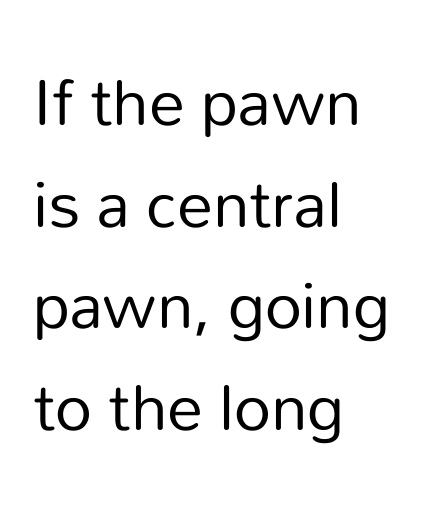
{"serif": "no", "italic": "no", "bold": "no", "weight": "regular", "width": "normal", "stroke_contrast": "low", "x_height": "medium", "monospaced": "no", "underline": "no", "align": "left", "line_spacing": "normal", "line_spacing_ratio": 1.41, "letter_spacing": "normal", "letter_spacing_em": 0.0, "glyph_px": 72}
